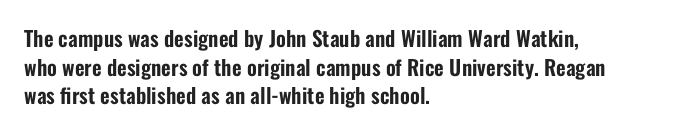
The rendering keeps characters at their native spacing. Does the lettering tilt? It doesn't — this is upright. Descender tails drop into unmarked territory. The lines sit at an ordinary, default distance from one another. One-word summary of the alignment: left.
